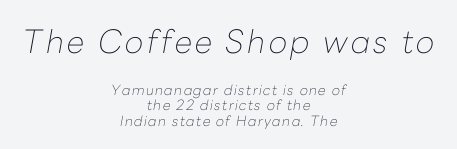
The image shows 32 px thin type, italic (leaning right); set centered, tight line spacing (1.1x), not underlined; the first (top) block is 2.29x larger; low stroke contrast and a medium x-height.
